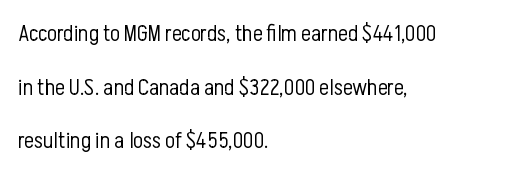
Check under the words: just untouched page. If you drew a ruler down the left edge, every line would touch it. Vertical spacing — loose. Rendered with straight, roman letterforms. Inter-character spacing is left at the font's built-in metrics. No chunkiness to these letters — they're not bold.
